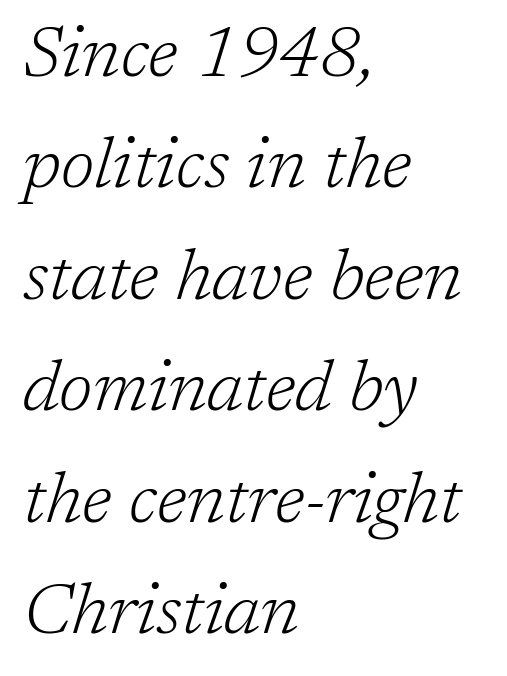
The image shows 71 px light serif type, italic (leaning right); set left-aligned, normal line spacing (1.57x), normal letter spacing, not underlined; low stroke contrast and a medium x-height.
